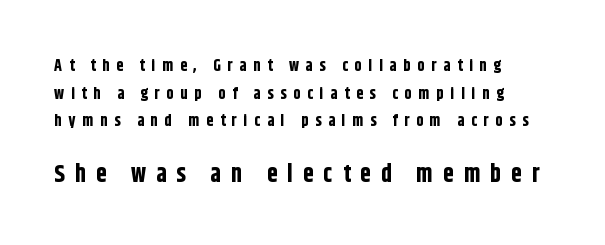
The image shows 24 px bold type, upright; set left-aligned, line spacing 1.72x, unusually wide letter spacing (+0.42 em), not underlined; the second (bottom) block is 1.5x larger.
